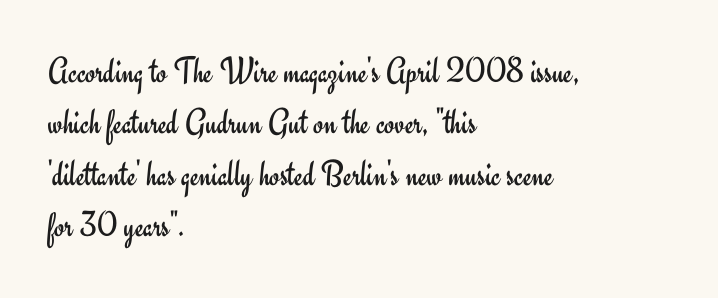
Q: Is the text bold? A: No.
Q: Is the text italic (slanted)? A: Yes.
Q: Is the typeface a serif or a sans-serif typeface? A: Sans-serif.
Q: Is the text underlined? A: No.
Q: How is the paragraph aligned? A: Left-aligned.
Q: Is the spacing between letters normal or unusually wide? A: Normal.
Q: Is the spacing between lines tight, normal or loose? A: Normal.
Q: Width (condensed, normal, or wide)? A: Normal.
Q: Stroke contrast? A: Low.
Q: x-height? A: Small.
Q: Monospaced? A: No.
